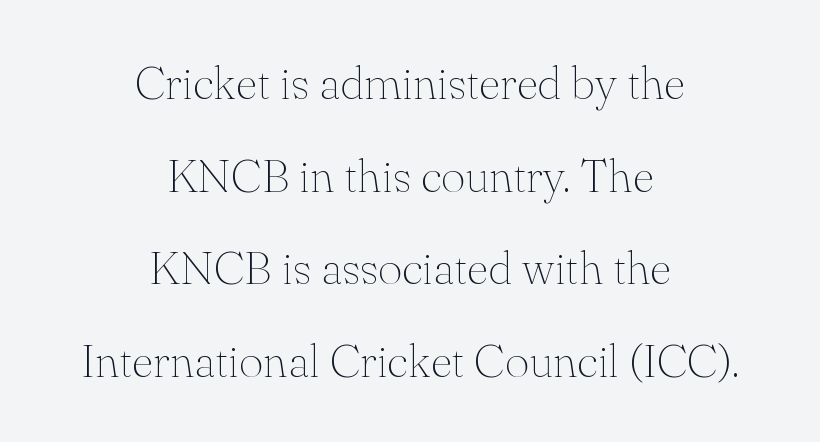
{"serif": "yes", "italic": "no", "bold": "no", "weight": "thin", "width": "normal", "stroke_contrast": "medium", "x_height": "small", "monospaced": "no", "underline": "no", "align": "center", "line_spacing": "loose", "line_spacing_ratio": 1.97, "letter_spacing": "normal", "letter_spacing_em": 0.0, "glyph_px": 47}
